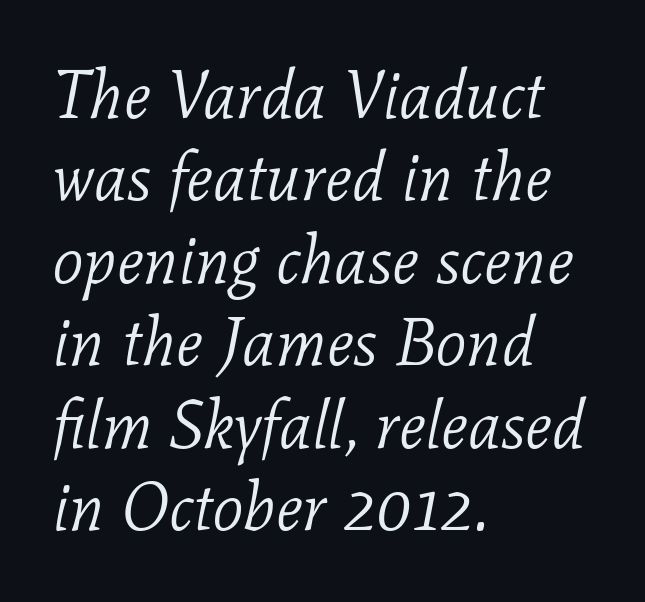
Q: Is the text bold? A: No.
Q: Is the text italic (slanted)? A: Yes, it leans right by about 11 degrees.
Q: Is the typeface a serif or a sans-serif typeface? A: Serif.
Q: Is the text underlined? A: No.
Q: How is the paragraph aligned? A: Left-aligned.
Q: Is the spacing between letters normal or unusually wide? A: Normal.
Q: Width (condensed, normal, or wide)? A: Normal.
Q: Stroke contrast? A: Low.
Q: x-height? A: Medium.
Q: Monospaced? A: No.
